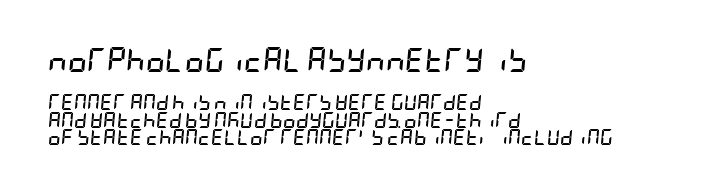
The image shows 24 px bold type, italic (leaning right); set left-aligned, tight line spacing (1.11x), normal letter spacing, not underlined; the first (top) block is 1.5x larger.
